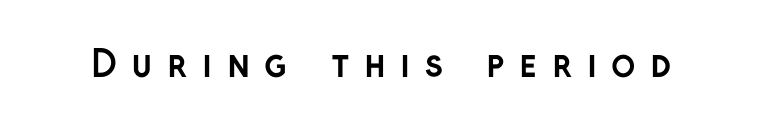
You could not count columns in this text — the font is proportionally spaced. Compared with typical body copy, the letter spacing here is much looser. No italicization has been applied; the sample stays upright. A full-strength bold gives these letters their thick strokes. The type family on display is of the sans-serif kind.
